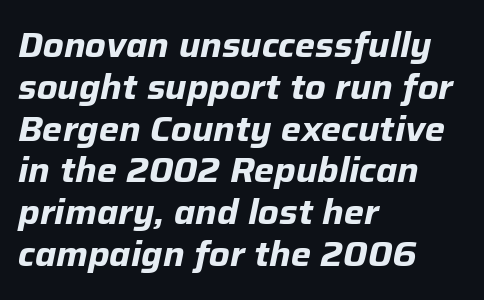
The image shows 34 px bold type, italic (leaning right); set left-aligned, line spacing 1.23x, normal letter spacing, not underlined; low stroke contrast and a medium x-height.
